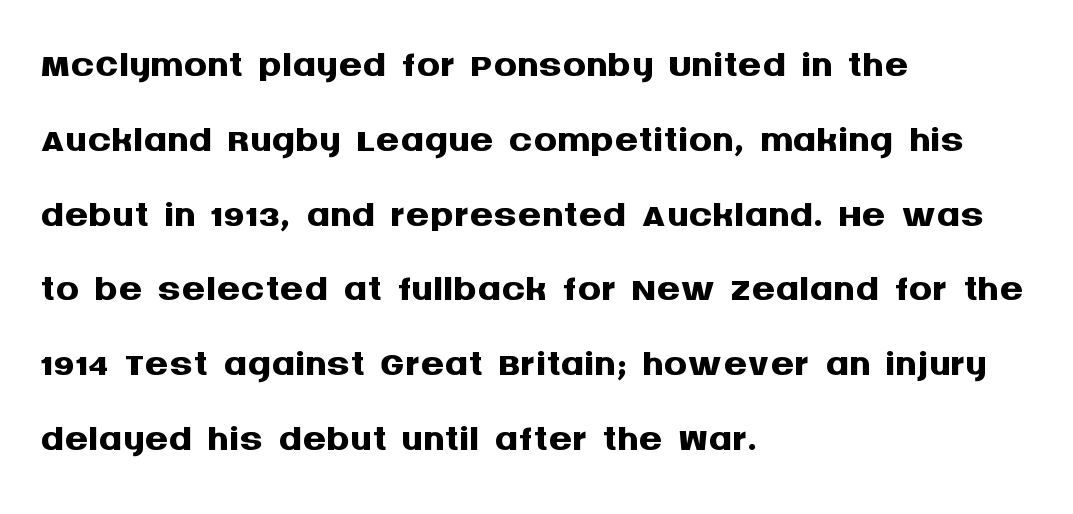
The type family on display is of the sans-serif kind. Summary of vertical rhythm: regular, with standard interline spacing. The letters advance in unequal steps, a hallmark of proportional type. Casual observation: everything's shoved over to the left. Rule under the text: the space is simply empty. This is heavy type, rendered in bold.
